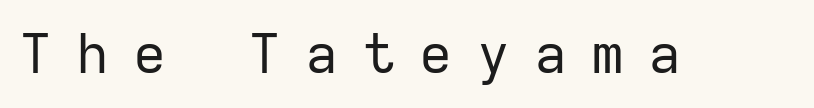
You can tell it's not italic because the verticals are truly vertical. Grotesque or geometric, the face here clearly has no serifs. Summary of weight: not heavy and not bold. The type is letterspaced generously, with wide tracking. You could count columns in this text — the font is strictly monospaced. The foot of each line stays bare and open.
